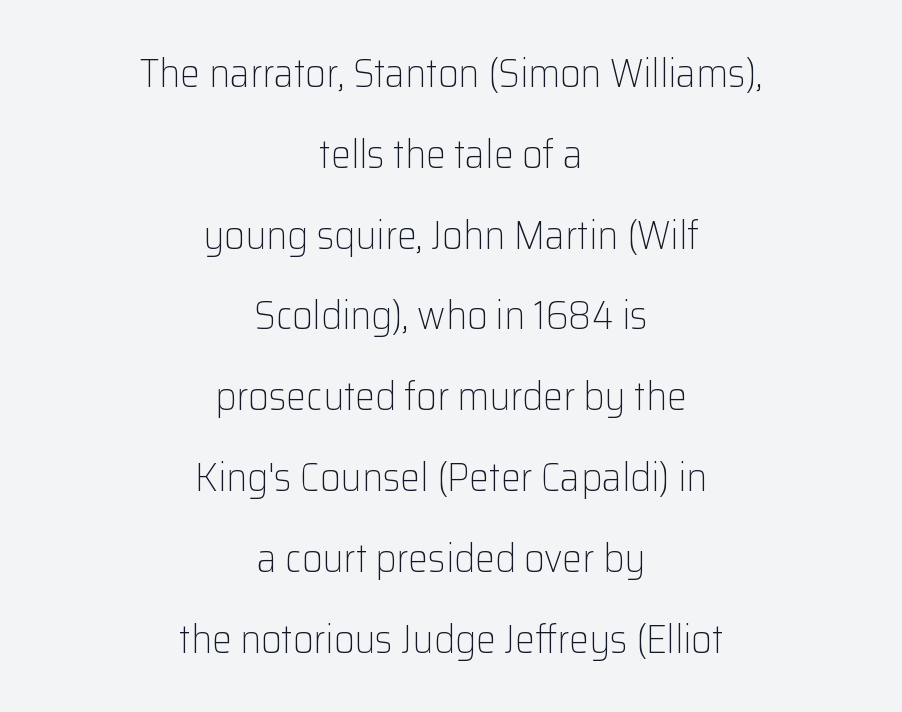
The image shows 40 px light sans-serif type, upright; set centered, loose line spacing (2.02x), normal letter spacing, not underlined; low stroke contrast and a medium x-height.
